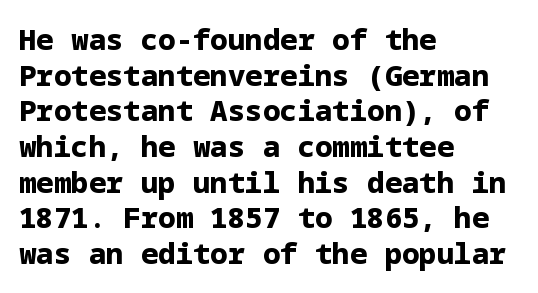
Q: Is the text bold? A: Yes.
Q: Is the text italic (slanted)? A: No, it is upright.
Q: Is the typeface a serif or a sans-serif typeface? A: Sans-serif.
Q: Is the text underlined? A: No.
Q: How is the paragraph aligned? A: Left-aligned.
Q: Is the spacing between letters normal or unusually wide? A: Normal.
Q: Width (condensed, normal, or wide)? A: Normal.
Q: Stroke contrast? A: Low.
Q: x-height? A: Medium.
